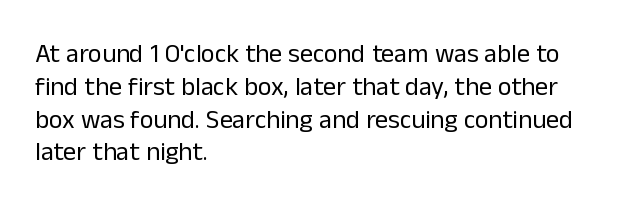
The image shows 26 px text type, upright; set left-aligned, normal line spacing (1.26x), normal letter spacing, not underlined.
